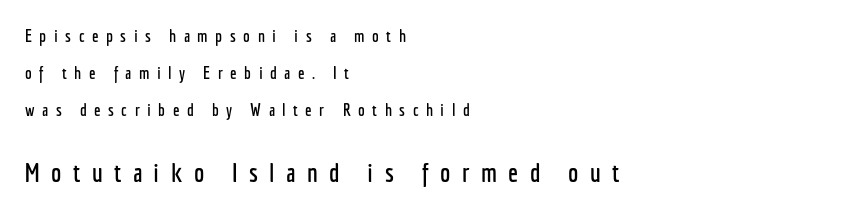
The image shows 26 px text type, upright; set left-aligned, loose line spacing (2.19x), unusually wide letter spacing (+0.44 em), not underlined; the second (bottom) block is 1.53x larger.
